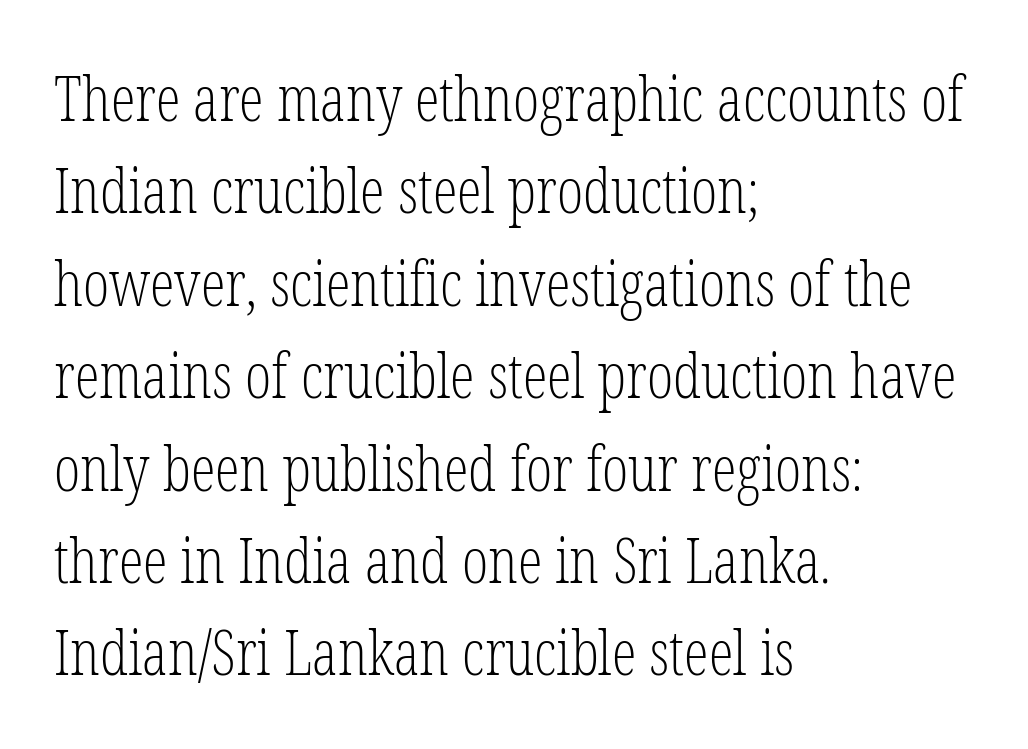
Bold? No — there's no thickening of the strokes. Honestly, the letter spacing is just normal — you wouldn't notice it. Are there feet on the stems? There are — it's a serif. Bare-footed words on every line. The leading is moderate, giving the passage an even texture.
